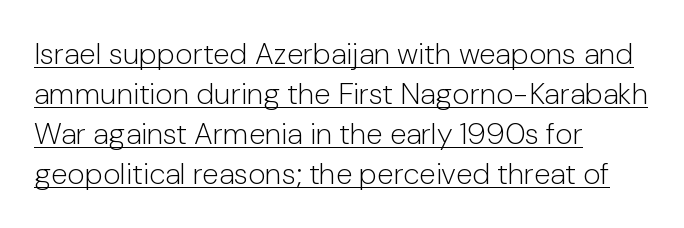
Q: Is the text bold? A: No.
Q: Is the text italic (slanted)? A: No, it is upright.
Q: Is the typeface a serif or a sans-serif typeface? A: Sans-serif.
Q: Is the text underlined? A: Yes.
Q: How is the paragraph aligned? A: Left-aligned.
Q: Is the spacing between letters normal or unusually wide? A: Normal.
Q: Is the spacing between lines tight, normal or loose? A: Normal.
Q: Width (condensed, normal, or wide)? A: Normal.
Q: Stroke contrast? A: Low.
Q: x-height? A: Medium.
Q: Monospaced? A: No.
